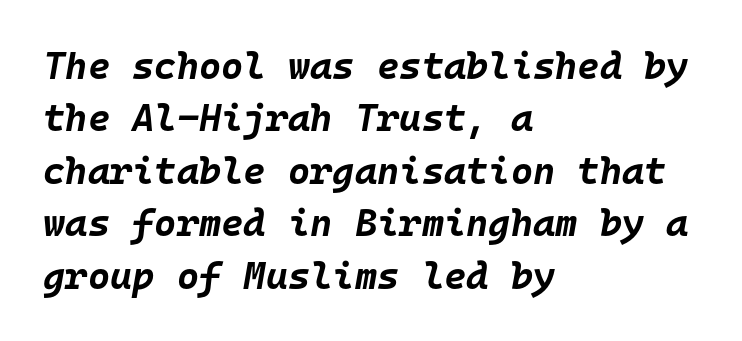
The image shows 38 px bold type, italic (leaning right), monospaced; set left-aligned, normal line spacing (1.38x), normal letter spacing, not underlined; low stroke contrast and a large x-height.
